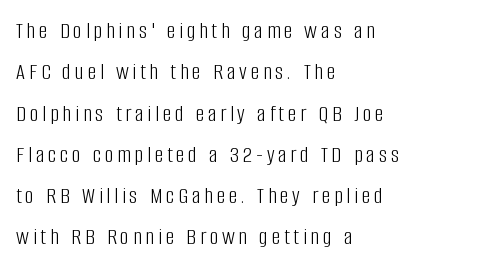
Letters rest on an invisible, unmarked baseline. If you drew a line through each stem, it would be perfectly vertical. The setting favours the left margin, as ordinary paragraphs usually do. Vertical stems look standard width or narrower in stroke.
